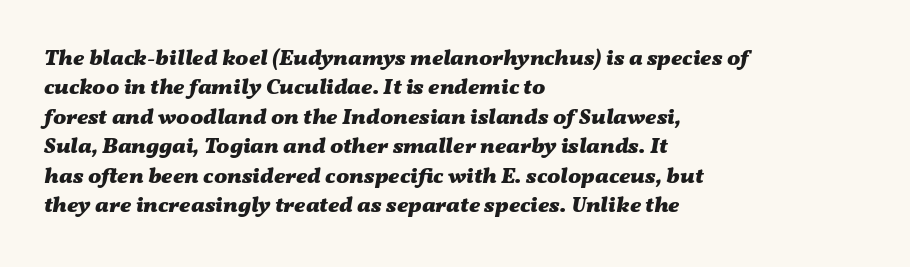
Q: Is the text bold? A: Yes.
Q: Is the text italic (slanted)? A: Yes, it leans right by about 11 degrees.
Q: Is the text underlined? A: No.
Q: How is the paragraph aligned? A: Left-aligned.
Q: Is the spacing between letters normal or unusually wide? A: Normal.
Q: Is the spacing between lines tight, normal or loose? A: Normal.
